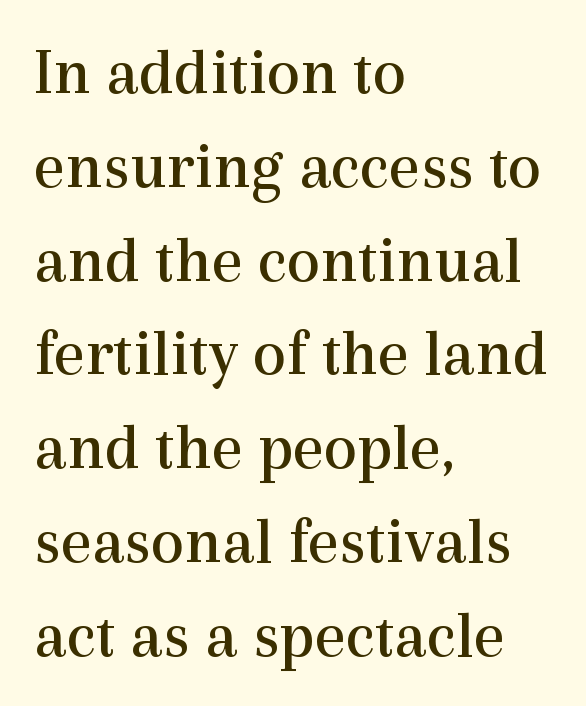
The image shows 67 px regular-weight serif type, upright; set left-aligned, normal line spacing (1.4x), normal letter spacing, not underlined; a medium x-height.
